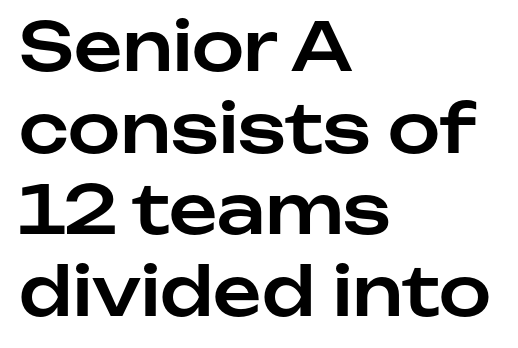
The image shows 67 px sans-serif type, upright; set left-aligned, line spacing 1.22x, normal letter spacing, not underlined; low stroke contrast and a medium x-height.
